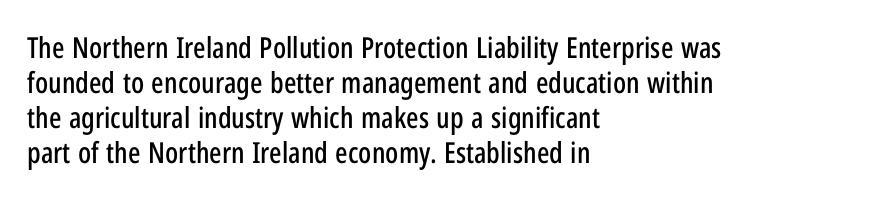
Letterform terminals end flat and unadorned throughout the passage. Here the designer chose a conventional face with non-uniform glyph widths. The axis of the letterforms is exactly vertical. How are the letters spaced? Ordinarily, with no added tracking. The ragged edge is on the right, which tells us the setting is flush left.
